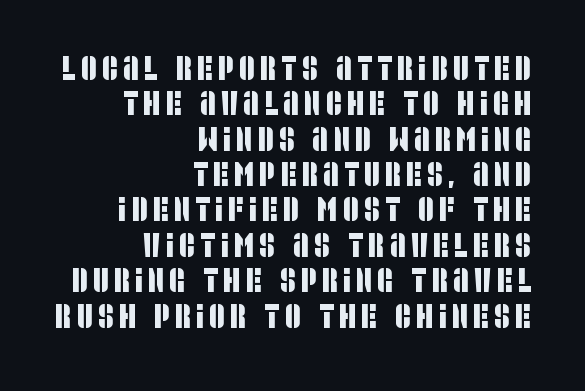
{"serif": "no", "width": "condensed", "stroke_contrast": "low", "x_height": "large", "monospaced": "no", "underline": "no", "align": "right", "line_spacing": "tight", "line_spacing_ratio": 1.04, "glyph_px": 34}
